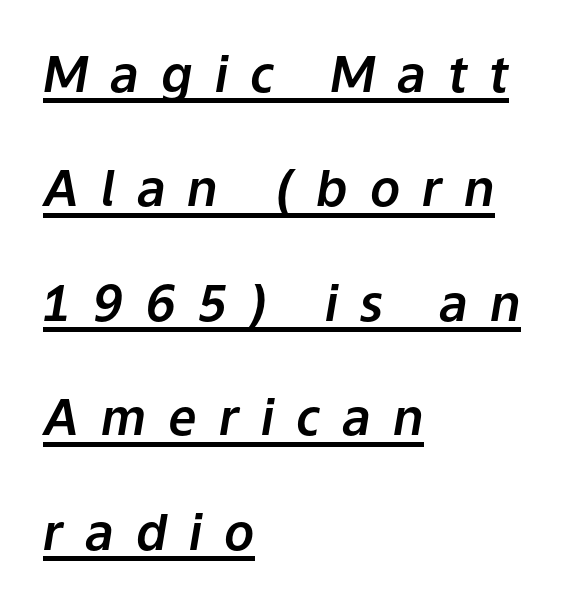
{"italic": "yes", "lean": "right", "slant_degrees": 9, "width": "normal", "stroke_contrast": "low", "x_height": "medium", "monospaced": "no", "underline": "yes", "align": "left", "line_spacing": "loose", "line_spacing_ratio": 2.29, "letter_spacing": "wide", "letter_spacing_em": 0.44, "glyph_px": 50}
